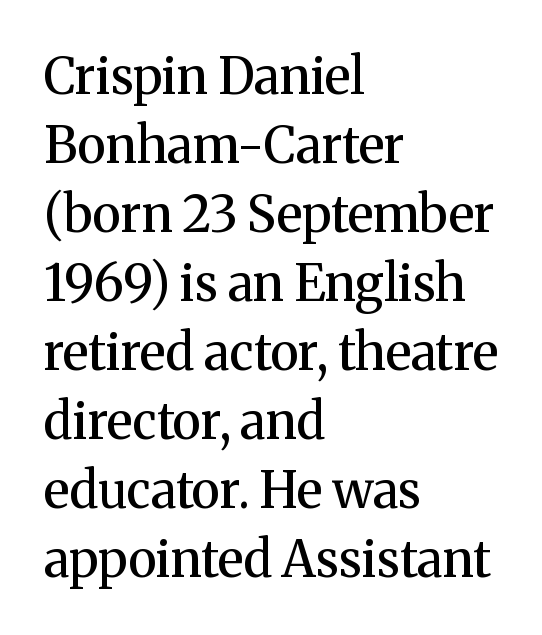
{"serif": "yes", "italic": "no", "bold": "semi", "weight": "semibold", "width": "normal", "stroke_contrast": "medium", "x_height": "medium", "monospaced": "no", "underline": "no", "align": "left", "line_spacing": "normal", "line_spacing_ratio": 1.38, "letter_spacing": "normal", "letter_spacing_em": 0.0, "glyph_px": 50}
